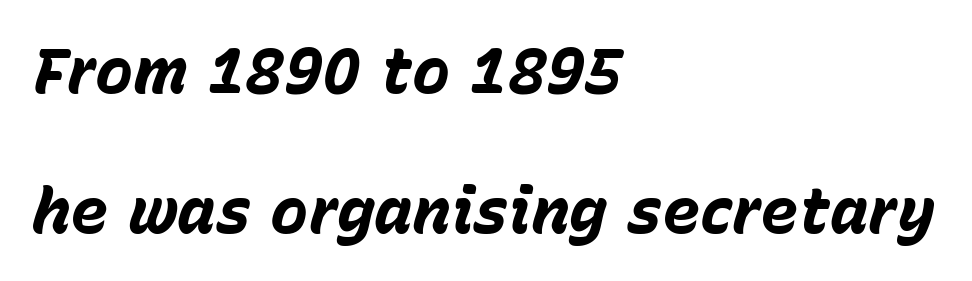
The image shows 64 px bold type, italic (leaning right); set left-aligned, loose line spacing (2.18x), normal letter spacing, not underlined; low stroke contrast and a medium x-height.
